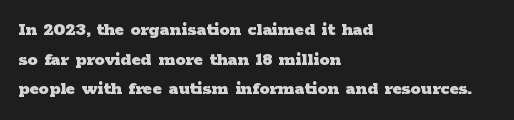
{"italic": "no", "bold": "yes", "underline": "no", "align": "left", "line_spacing": "normal", "line_spacing_ratio": 1.48, "letter_spacing": "normal", "letter_spacing_em": 0.0, "glyph_px": 20}
